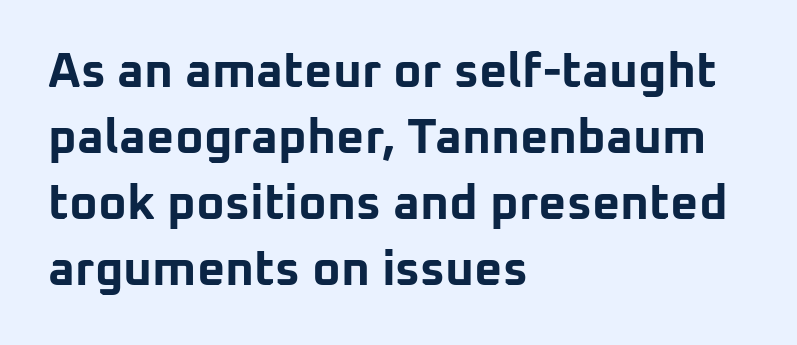
The image shows 49 px bold sans-serif type, upright; set left-aligned, normal line spacing (1.35x), normal letter spacing, not underlined; low stroke contrast and a medium x-height.
